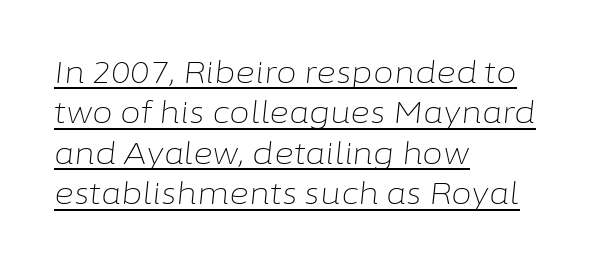
Q: Is the text bold? A: No.
Q: Is the text italic (slanted)? A: Yes, it leans right by about 6 degrees.
Q: Is the text underlined? A: Yes.
Q: How is the paragraph aligned? A: Left-aligned.
Q: Is the spacing between letters normal or unusually wide? A: Normal.
Q: Is the spacing between lines tight, normal or loose? A: Normal.
Q: Width (condensed, normal, or wide)? A: Normal.
Q: Stroke contrast? A: Low.
Q: x-height? A: Medium.
Q: Monospaced? A: No.
